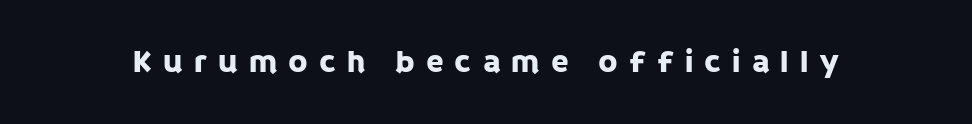
The face used here is a sans, in the tradition of grotesques and geometrics. The strip under each line holds only bare page. Loose tracking; the words dissolve into strings of separated letters. If you drew a line through each stem, it would be perfectly vertical. This sample has the flowing, uneven cadence of proportional lettering.
